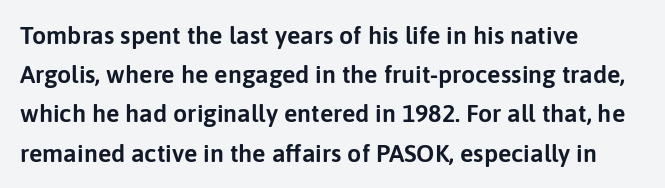
The image shows 25 px text type, upright; set left-aligned, normal line spacing (1.57x), normal letter spacing, not underlined.
